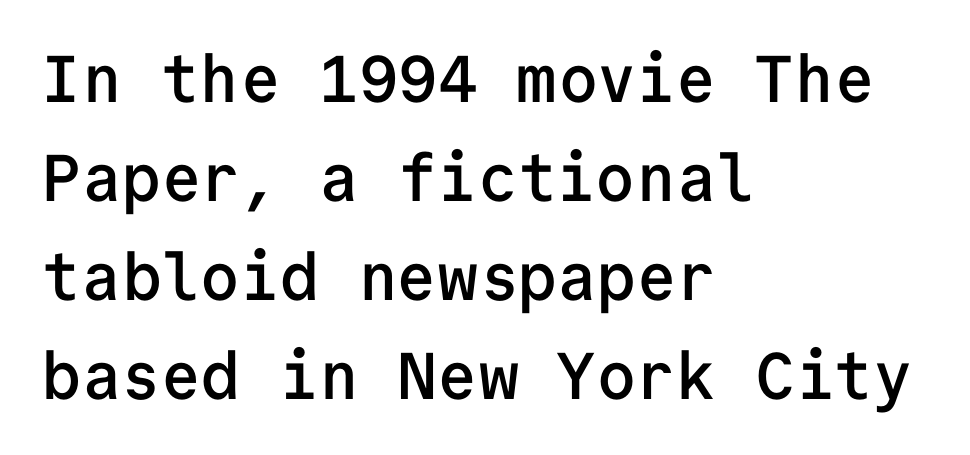
Stroke terminals: plain, sans-serif. This sample uses an upright cut, with every glyph sitting square on the baseline. The baseline area is clear. The letters sit at their default tracking, neither squeezed nor spread. Regular leading.
